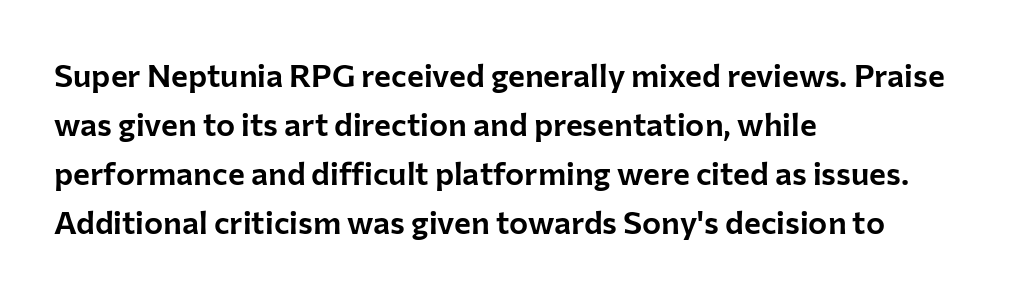
Short note: letters normally spaced. The letters advance in unequal steps, a hallmark of proportional type. Notice how the passage keeps a crisp vertical edge on the left only. These lines sit exactly where default settings would place them. Honestly, there is no underline to notice here at all.
